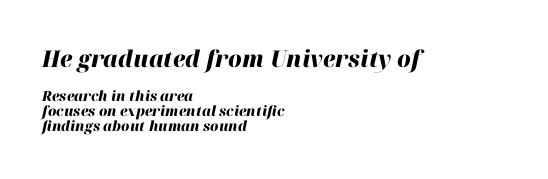
Q: Is the text bold? A: Yes.
Q: Is the text italic (slanted)? A: Yes, it leans right by about 12 degrees.
Q: Is the text underlined? A: No.
Q: How is the paragraph aligned? A: Left-aligned.
Q: Is the spacing between letters normal or unusually wide? A: Normal.
Q: Is the spacing between lines tight, normal or loose? A: Tight.
Q: Which block of text is set in a larger size, the first (top) or the second (bottom)? A: The first (top) one.
